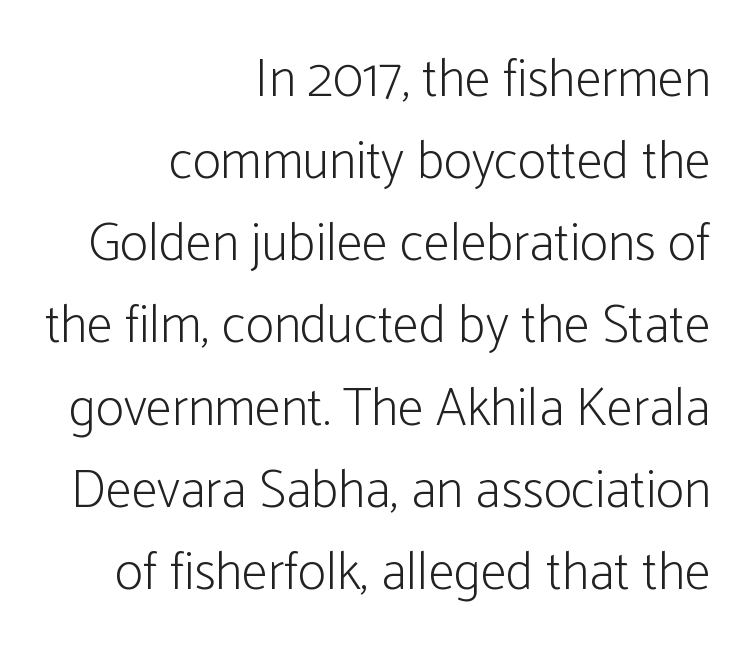
Q: Is the text bold? A: No.
Q: Is the text italic (slanted)? A: No, it is upright.
Q: Is the typeface a serif or a sans-serif typeface? A: Sans-serif.
Q: Is the text underlined? A: No.
Q: How is the paragraph aligned? A: Right-aligned.
Q: Is the spacing between letters normal or unusually wide? A: Normal.
Q: Is the spacing between lines tight, normal or loose? A: Normal.
Q: Width (condensed, normal, or wide)? A: Condensed.
Q: Stroke contrast? A: Low.
Q: x-height? A: Medium.
Q: Monospaced? A: No.
